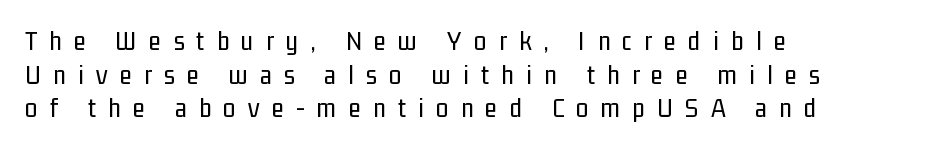
{"serif": "no", "italic": "no", "bold": "no", "weight": "regular", "width": "condensed", "stroke_contrast": "low", "x_height": "medium", "monospaced": "no", "underline": "no", "align": "left", "line_spacing_ratio": 1.2, "letter_spacing": "wide", "letter_spacing_em": 0.44, "glyph_px": 28}
